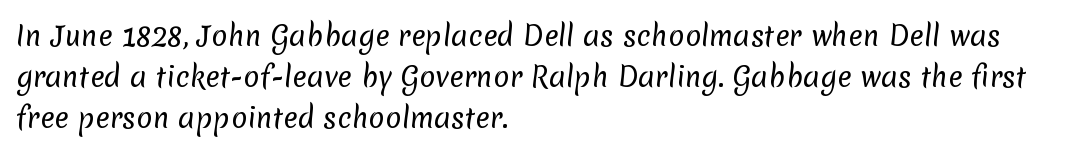
Q: Is the text bold? A: No.
Q: Is the text underlined? A: No.
Q: How is the paragraph aligned? A: Left-aligned.
Q: Is the spacing between letters normal or unusually wide? A: Normal.
Q: Is the spacing between lines tight, normal or loose? A: Normal.
